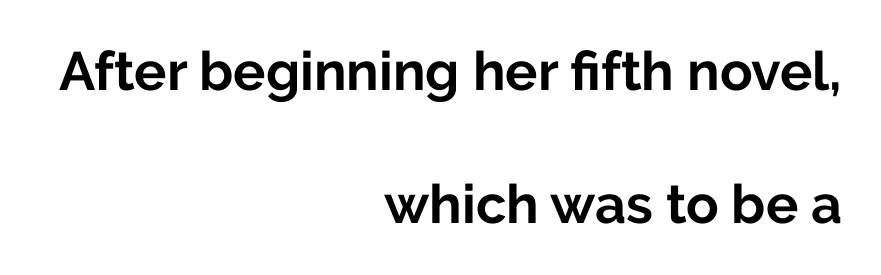
Q: Is the text bold? A: Yes.
Q: Is the text italic (slanted)? A: No, it is upright.
Q: Is the typeface a serif or a sans-serif typeface? A: Sans-serif.
Q: Is the text underlined? A: No.
Q: How is the paragraph aligned? A: Right-aligned.
Q: Is the spacing between letters normal or unusually wide? A: Normal.
Q: Is the spacing between lines tight, normal or loose? A: Loose.
Q: Width (condensed, normal, or wide)? A: Normal.
Q: Stroke contrast? A: Low.
Q: x-height? A: Medium.
Q: Monospaced? A: No.
